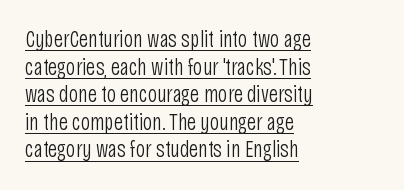
The passage shown has conventional tracking throughout. Underlining? Definitely there. Nothing heavy about these letters — not bold at all. Each line starts at the same left margin while the right side varies. Every stem runs plumb, perpendicular to the baseline.
